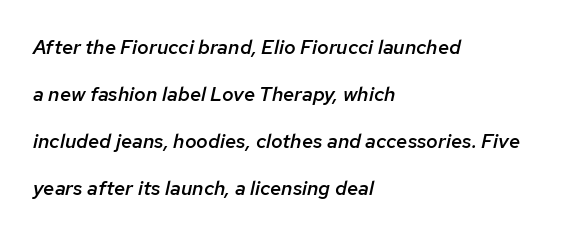
Q: Is the text bold? A: Semi-bold.
Q: Is the text italic (slanted)? A: Yes, it leans right by about 12 degrees.
Q: Is the text underlined? A: No.
Q: How is the paragraph aligned? A: Left-aligned.
Q: Is the spacing between letters normal or unusually wide? A: Normal.
Q: Is the spacing between lines tight, normal or loose? A: Loose.
